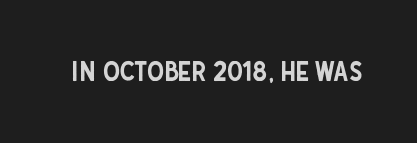
The image shows 27 px text type, upright; set normal letter spacing, not underlined.
